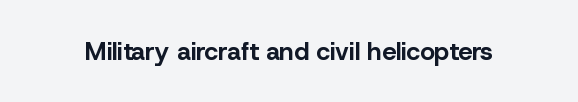
{"italic": "no", "bold": "yes", "underline": "no", "letter_spacing": "normal", "letter_spacing_em": 0.0, "glyph_px": 25}
